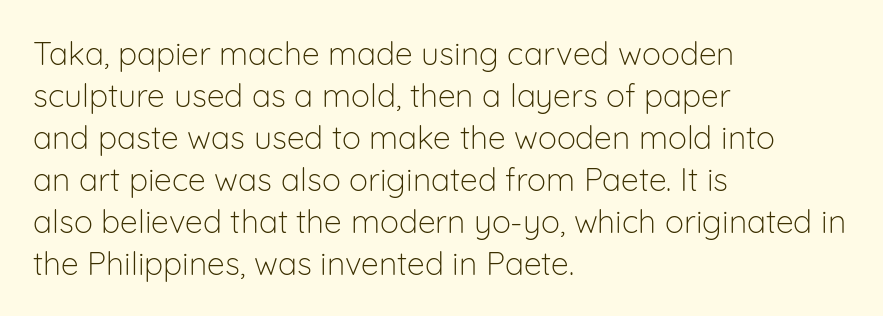
Q: Is the text bold? A: No.
Q: Is the text italic (slanted)? A: No, it is upright.
Q: Is the typeface a serif or a sans-serif typeface? A: Sans-serif.
Q: Is the text underlined? A: No.
Q: How is the paragraph aligned? A: Left-aligned.
Q: Is the spacing between letters normal or unusually wide? A: Normal.
Q: Is the spacing between lines tight, normal or loose? A: Normal.
Q: Width (condensed, normal, or wide)? A: Normal.
Q: Stroke contrast? A: Low.
Q: x-height? A: Medium.
Q: Monospaced? A: No.
